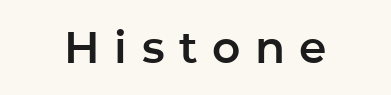
The image shows 44 px sans-serif type, upright; set centered, unusually wide letter spacing (+0.33 em), not underlined; low stroke contrast and a medium x-height.
